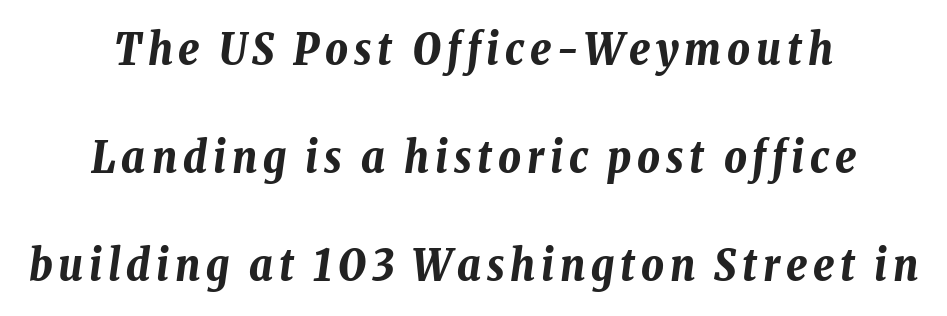
Q: Is the text bold? A: Yes.
Q: Is the text italic (slanted)? A: Yes, it leans right by about 8 degrees.
Q: Is the text underlined? A: No.
Q: How is the paragraph aligned? A: Centered.
Q: Is the spacing between lines tight, normal or loose? A: Loose.
Q: Width (condensed, normal, or wide)? A: Condensed.
Q: Stroke contrast? A: Low.
Q: x-height? A: Medium.
Q: Monospaced? A: No.
